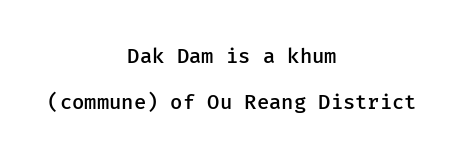
Does extra space separate the letters? No, they use regular spacing. The strip under each line holds only bare page. You could fit nearly another row in the gap between these rows. Vertical strokes here are truly vertical. The lines are quadded center.
